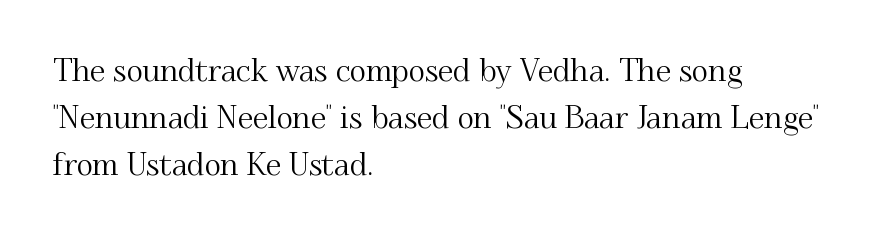
Q: Is the text italic (slanted)? A: No, it is upright.
Q: Is the typeface a serif or a sans-serif typeface? A: Serif.
Q: Is the text underlined? A: No.
Q: How is the paragraph aligned? A: Left-aligned.
Q: Is the spacing between letters normal or unusually wide? A: Normal.
Q: Is the spacing between lines tight, normal or loose? A: Normal.
Q: Width (condensed, normal, or wide)? A: Normal.
Q: Stroke contrast? A: Medium.
Q: x-height? A: Small.
Q: Monospaced? A: No.
